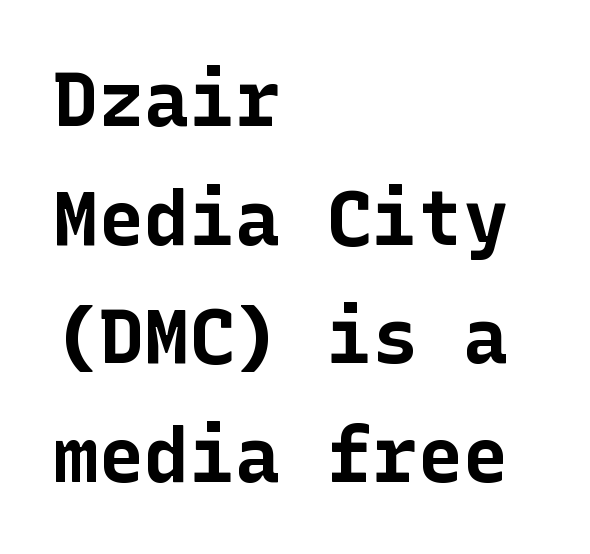
Bare-footed words on every line. Typeset ragged right — the left edge is the straight one. The font's upright variant was chosen for this text. Does extra space separate the letters? No, they use regular spacing. Heavy, bold letterforms. The space between consecutive lines is moderate.
